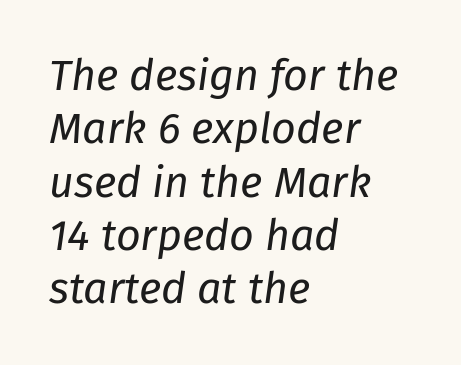
Q: Is the text bold? A: No.
Q: Is the text italic (slanted)? A: Yes, it leans right by about 8 degrees.
Q: Is the text underlined? A: No.
Q: How is the paragraph aligned? A: Left-aligned.
Q: Is the spacing between letters normal or unusually wide? A: Normal.
Q: Width (condensed, normal, or wide)? A: Normal.
Q: Stroke contrast? A: Low.
Q: x-height? A: Medium.
Q: Monospaced? A: No.
